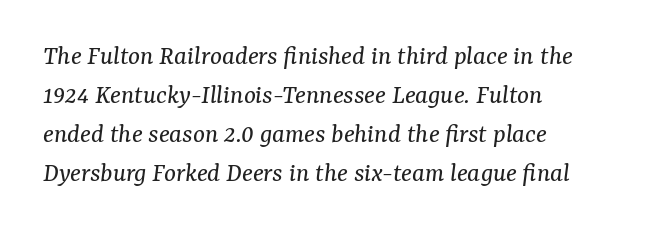
The image shows 28 px regular-weight serif type, italic (leaning right); set left-aligned, normal line spacing (1.39x), normal letter spacing, not underlined; medium stroke contrast and a medium x-height.
